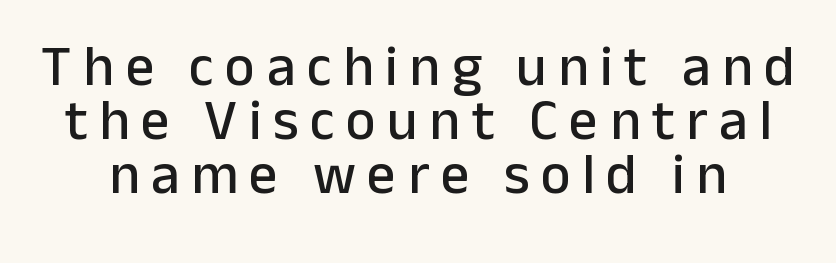
Regarding serifs, this sample does without them. Quick note: not italic, upright. Vertical spacing — tight. The face used here is proportionally spaced, like ordinary book or web type.
